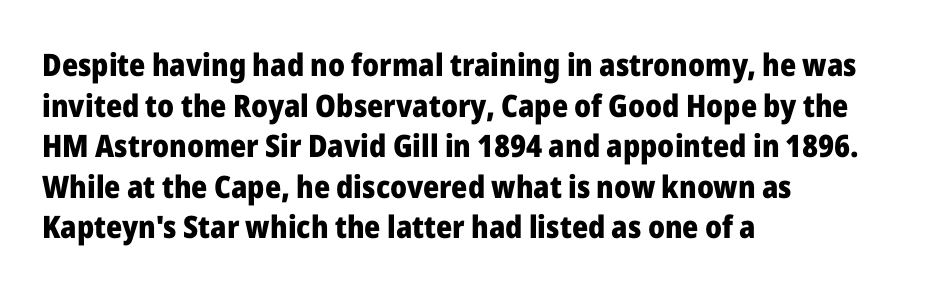
Does the leading feel generous? No, just average. Notice how thick the strokes are: this is what a full bold looks like. Font category for this specimen: sans-serif. The rag falls on the right side of this text block.
